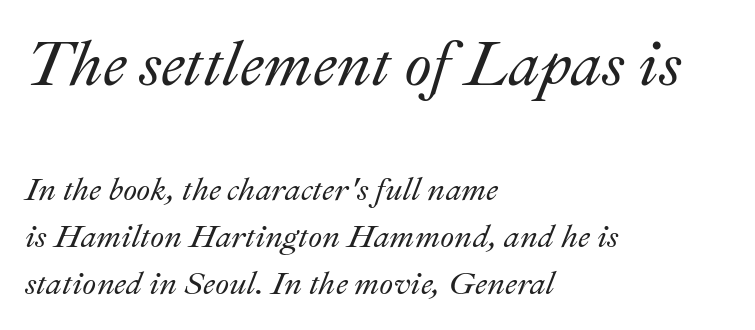
Which chunk is bigger? The first one — the top block dwarfs the bottom. Where is the straight margin? On the left. Is the letter spacing exaggerated? No — it looks like the ordinary default. Descenders hang freely into open space. Italic? Definitely — the glyphs are oblique. This sample has the flowing, uneven cadence of proportional lettering.
